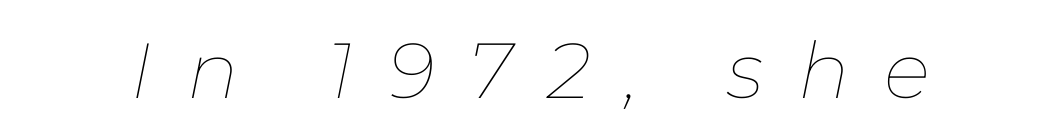
Q: Is the text bold? A: No.
Q: Is the text italic (slanted)? A: Yes, it leans right by about 11 degrees.
Q: Is the text underlined? A: No.
Q: Is the spacing between letters normal or unusually wide? A: Unusually wide.
Q: Width (condensed, normal, or wide)? A: Normal.
Q: Stroke contrast? A: Low.
Q: x-height? A: Medium.
Q: Monospaced? A: No.
